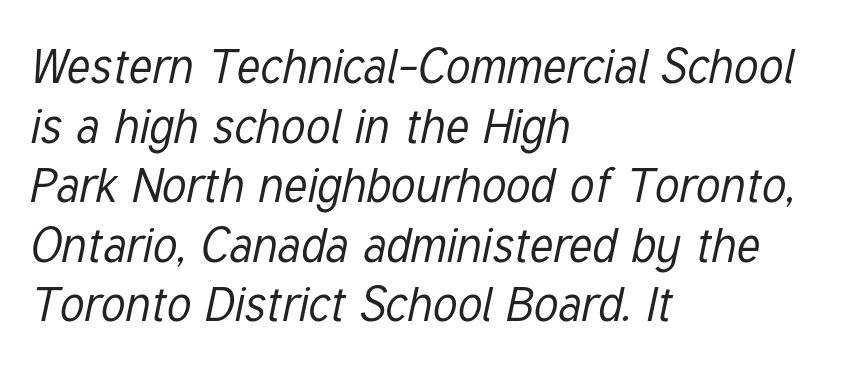
{"italic": "yes", "lean": "right", "slant_degrees": 12, "bold": "no", "weight": "regular", "width": "condensed", "stroke_contrast": "low", "x_height": "medium", "monospaced": "no", "underline": "no", "align": "left", "line_spacing_ratio": 1.24, "letter_spacing": "normal", "letter_spacing_em": 0.0, "glyph_px": 48}
